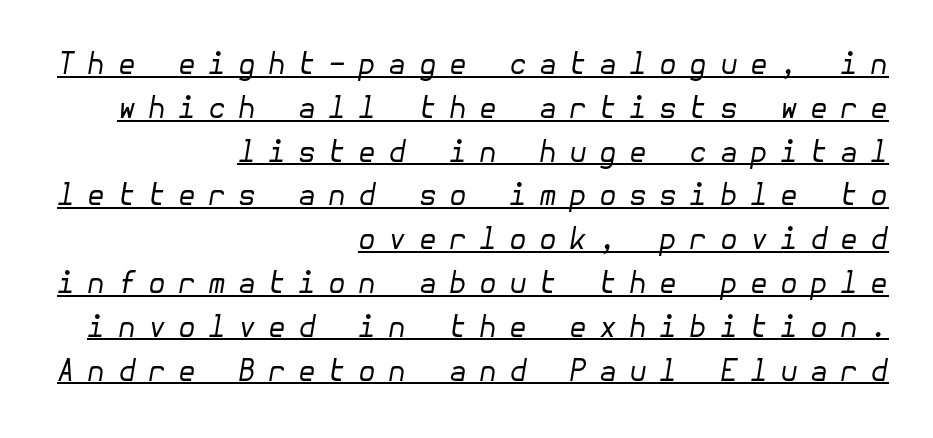
These lines sit exactly where default settings would place them. The lines are quadded right. Weight class: somewhere from thin through regular. Slant detected: the letters are inclined. Caption: lettering with a line underneath. The tracking jumps out immediately: characters are airy and widely separated.
